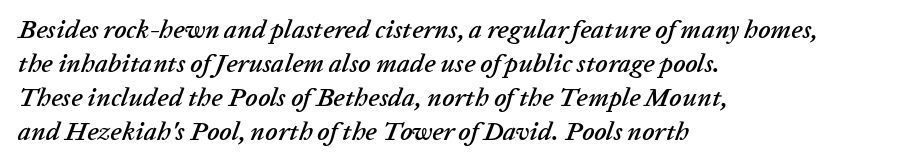
Students, observe: this is what conventionally led text looks like. The specimen reads as italic at a glance. Typeset ragged right — the left edge is the straight one. Nobody touched the tracking dial on this one. The space beneath each line is pristine and unruled.
